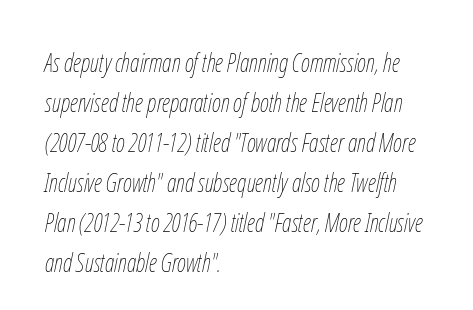
Each row of text sits above clean, open space. Reading down the column, the eye jumps a familiar distance to each next line. The passage shown is not bold in any degree. The passage is arranged the way most books set body copy — flush left. Tracking here is standard; glyphs follow each other at the usual distance.
